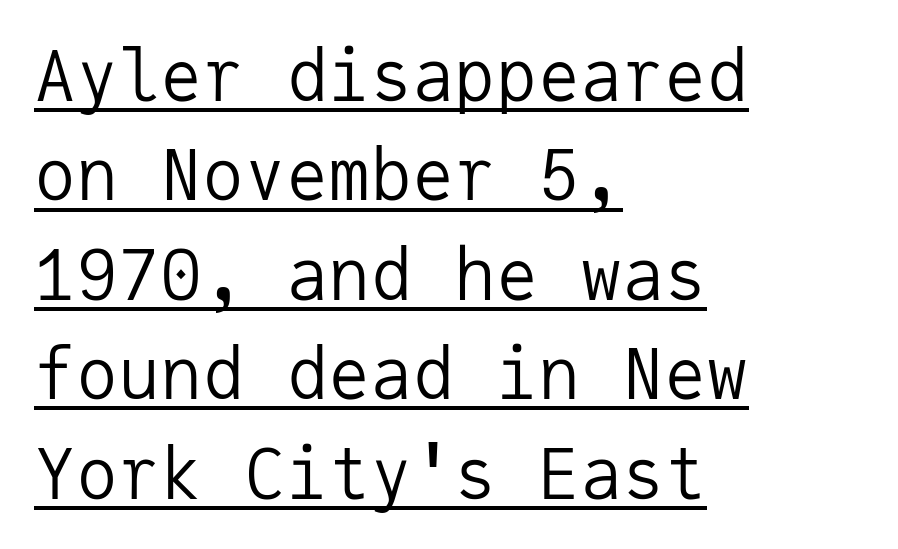
{"serif": "no", "italic": "no", "bold": "no", "weight": "regular", "width": "normal", "stroke_contrast": "low", "x_height": "medium", "monospaced": "yes", "underline": "yes", "align": "left", "line_spacing": "normal", "line_spacing_ratio": 1.42, "letter_spacing": "normal", "letter_spacing_em": 0.0, "glyph_px": 70}
